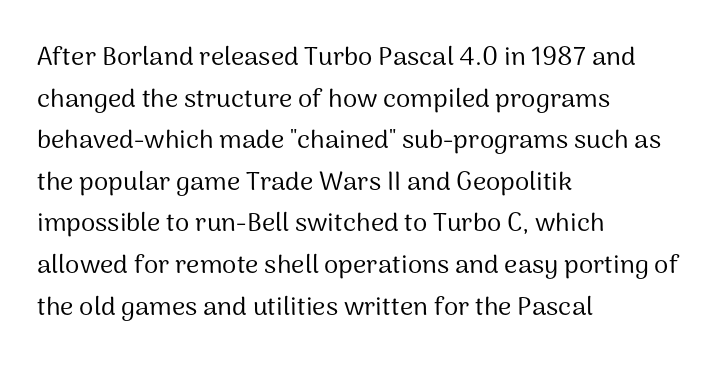
Q: Is the text bold? A: No.
Q: Is the text italic (slanted)? A: No, it is upright.
Q: Is the text underlined? A: No.
Q: How is the paragraph aligned? A: Left-aligned.
Q: Is the spacing between letters normal or unusually wide? A: Normal.
Q: Is the spacing between lines tight, normal or loose? A: Normal.
